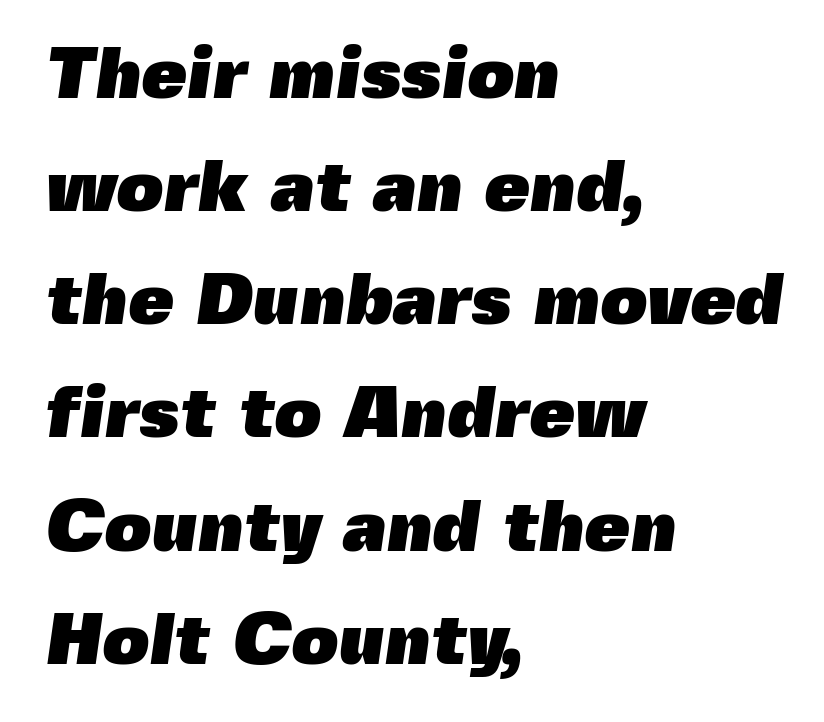
Q: Is the text bold? A: Yes.
Q: Is the typeface a serif or a sans-serif typeface? A: Sans-serif.
Q: Is the text underlined? A: No.
Q: How is the paragraph aligned? A: Left-aligned.
Q: Is the spacing between letters normal or unusually wide? A: Normal.
Q: Is the spacing between lines tight, normal or loose? A: Normal.
Q: Width (condensed, normal, or wide)? A: Normal.
Q: x-height? A: Medium.
Q: Monospaced? A: No.
